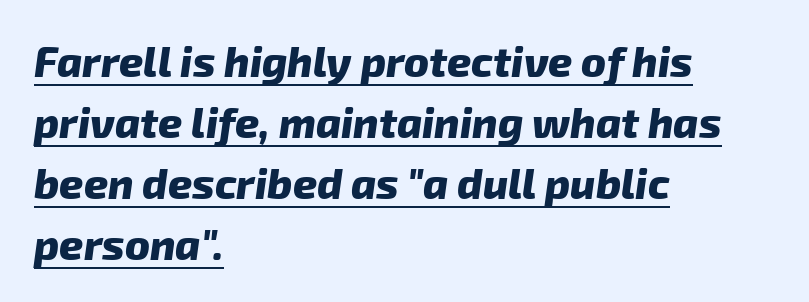
{"serif": "no", "bold": "yes", "weight": "heavy", "width": "normal", "stroke_contrast": "low", "x_height": "medium", "monospaced": "no", "underline": "yes", "align": "left", "line_spacing": "normal", "line_spacing_ratio": 1.45, "letter_spacing": "normal", "letter_spacing_em": 0.0, "glyph_px": 42}
